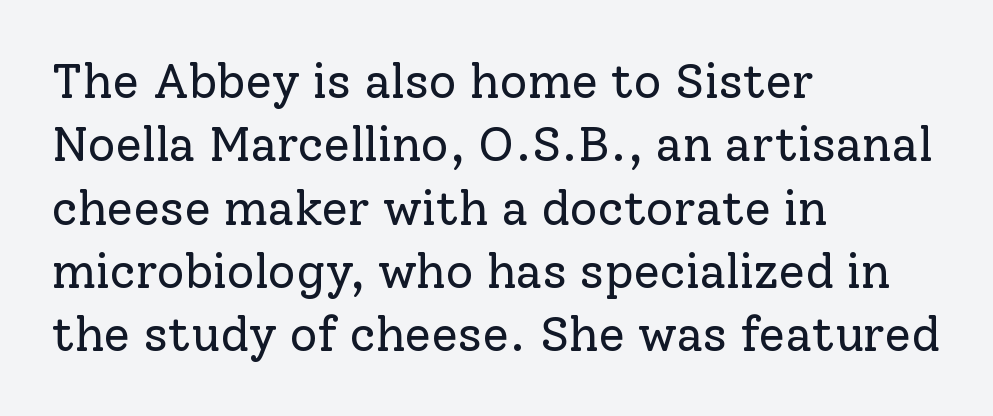
The image shows 48 px regular-weight serif type, upright; set left-aligned, normal line spacing (1.32x), normal letter spacing, not underlined; low stroke contrast and a medium x-height.
